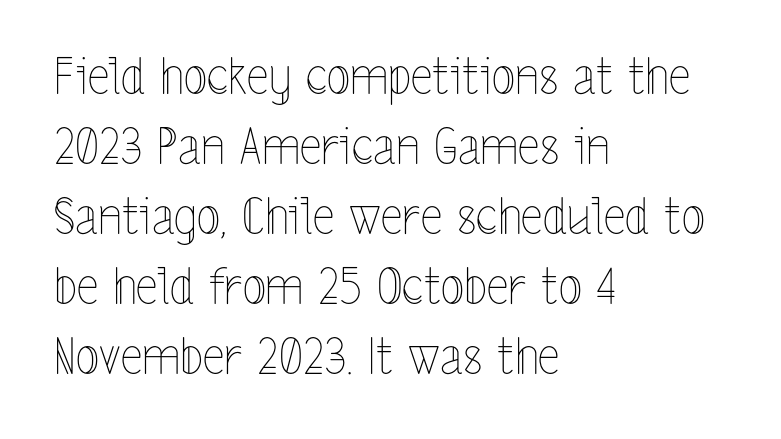
Q: Is the text bold? A: No.
Q: Is the text italic (slanted)? A: No, it is upright.
Q: Is the text underlined? A: No.
Q: How is the paragraph aligned? A: Left-aligned.
Q: Is the spacing between letters normal or unusually wide? A: Normal.
Q: Is the spacing between lines tight, normal or loose? A: Normal.
Q: Width (condensed, normal, or wide)? A: Condensed.
Q: x-height? A: Medium.
Q: Monospaced? A: No.
